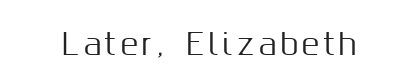
The image shows 29 px sans-serif type, upright; set not underlined; medium stroke contrast and a medium x-height.
